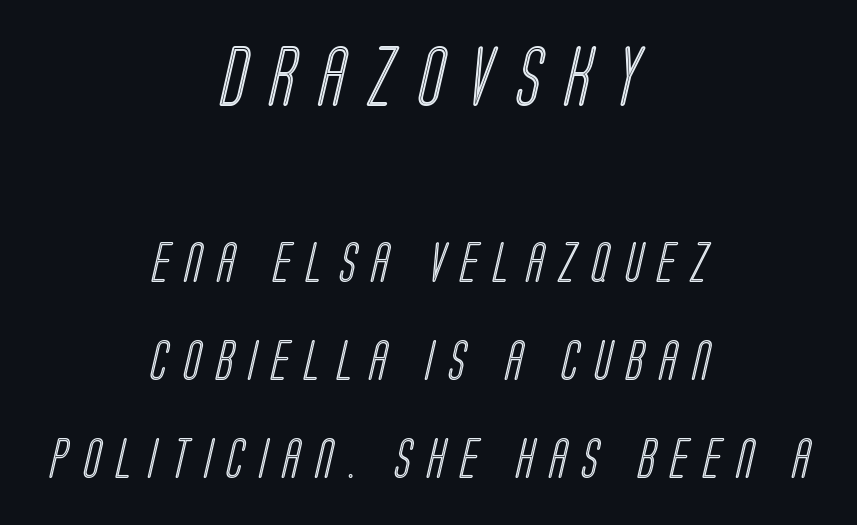
{"width": "condensed", "x_height": "large", "monospaced": "no", "underline": "no", "align": "center", "line_spacing": "loose", "line_spacing_ratio": 2.46, "letter_spacing": "wide", "letter_spacing_em": 0.39, "larger_block": "first", "size_ratio": 1.5, "glyph_px": 60}
